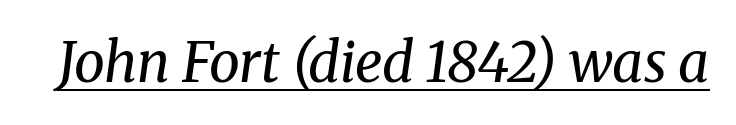
Q: Is the text bold? A: No.
Q: Is the text italic (slanted)? A: Yes, it leans right by about 8 degrees.
Q: Is the typeface a serif or a sans-serif typeface? A: Serif.
Q: Is the text underlined? A: Yes.
Q: Is the spacing between letters normal or unusually wide? A: Normal.
Q: Width (condensed, normal, or wide)? A: Normal.
Q: Stroke contrast? A: Medium.
Q: x-height? A: Medium.
Q: Monospaced? A: No.
